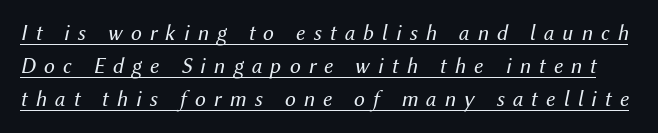
Characters follow at a spacing far wider than the type designer built in. Whoever set this chose a conventional vertical rhythm. The rendered words wear a rule along their underside. Each stroke keeps to a modest, everyday thickness or less.
